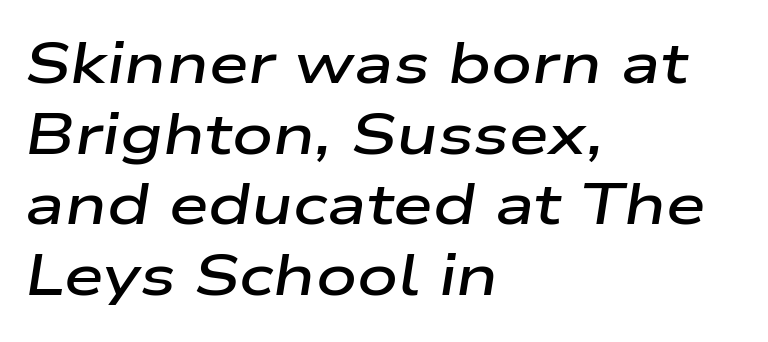
Q: Is the text bold? A: Semi-bold.
Q: Is the text italic (slanted)? A: Yes, it leans right by about 9 degrees.
Q: Is the text underlined? A: No.
Q: How is the paragraph aligned? A: Left-aligned.
Q: Is the spacing between letters normal or unusually wide? A: Normal.
Q: Width (condensed, normal, or wide)? A: Wide.
Q: Stroke contrast? A: Low.
Q: x-height? A: Medium.
Q: Monospaced? A: No.
